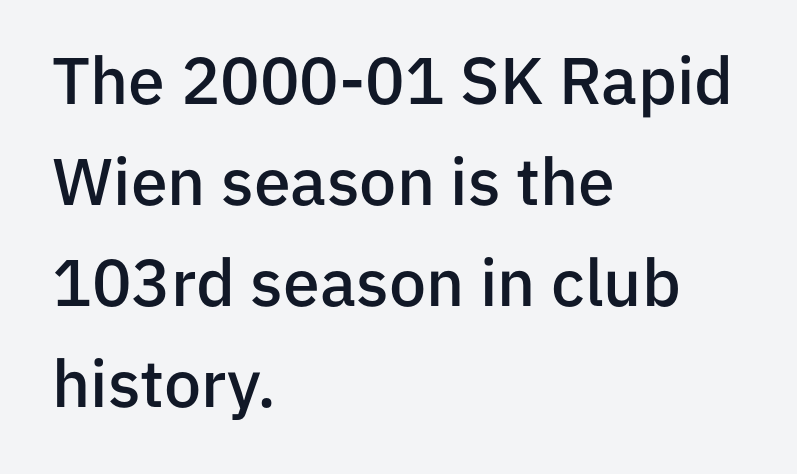
What stands out about the letter spacing? Nothing — it is the standard amount. Each letter keeps its own natural width here, so spacing adapts to shape. What weight is shown? A semibold, between regular and bold. Posture: vertical. How would I describe the line gaps? Plain and ordinary. Line beginnings align vertically; line endings do not.
